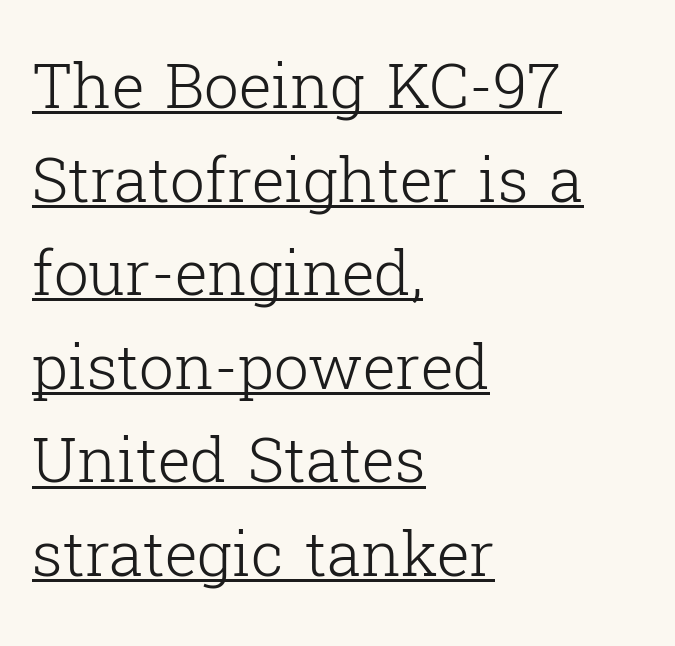
{"serif": "yes", "italic": "no", "bold": "no", "weight": "light", "width": "normal", "stroke_contrast": "low", "x_height": "medium", "monospaced": "no", "underline": "yes", "align": "left", "line_spacing": "normal", "line_spacing_ratio": 1.51, "letter_spacing": "normal", "letter_spacing_em": 0.0, "glyph_px": 62}
